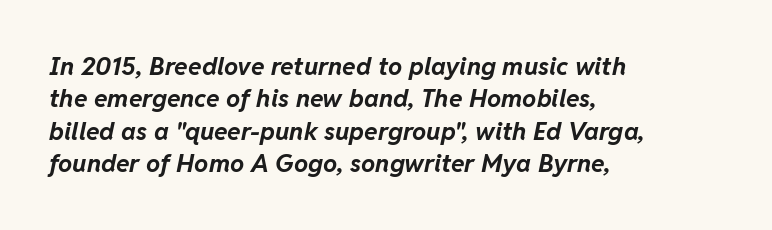
{"italic": "yes", "lean": "right", "slant_degrees": 11, "bold": "yes", "underline": "no", "align": "left", "line_spacing": "normal", "line_spacing_ratio": 1.3, "letter_spacing": "normal", "letter_spacing_em": 0.0, "glyph_px": 25}
